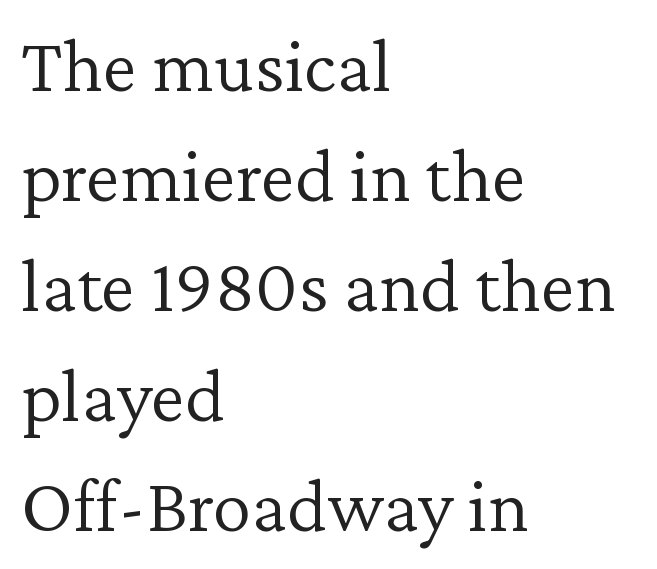
{"serif": "yes", "italic": "no", "bold": "no", "weight": "light", "width": "normal", "stroke_contrast": "low", "x_height": "medium", "monospaced": "no", "underline": "no", "align": "left", "line_spacing": "normal", "line_spacing_ratio": 1.41, "letter_spacing": "normal", "letter_spacing_em": 0.0, "glyph_px": 78}
